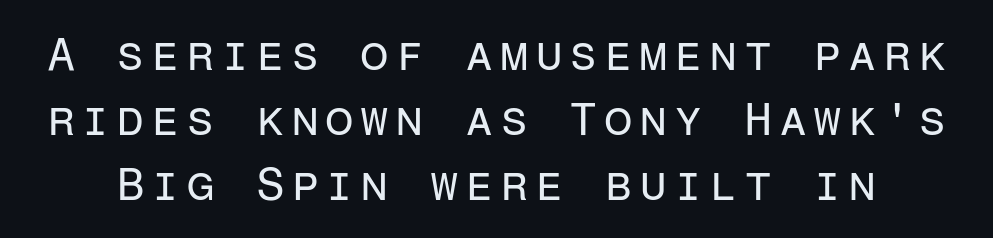
Q: Is the text bold? A: No.
Q: Is the text italic (slanted)? A: No, it is upright.
Q: Is the typeface a serif or a sans-serif typeface? A: Sans-serif.
Q: Is the text underlined? A: No.
Q: Is the spacing between lines tight, normal or loose? A: Normal.
Q: Width (condensed, normal, or wide)? A: Normal.
Q: Stroke contrast? A: Low.
Q: x-height? A: Medium.
Q: Monospaced? A: Yes.
